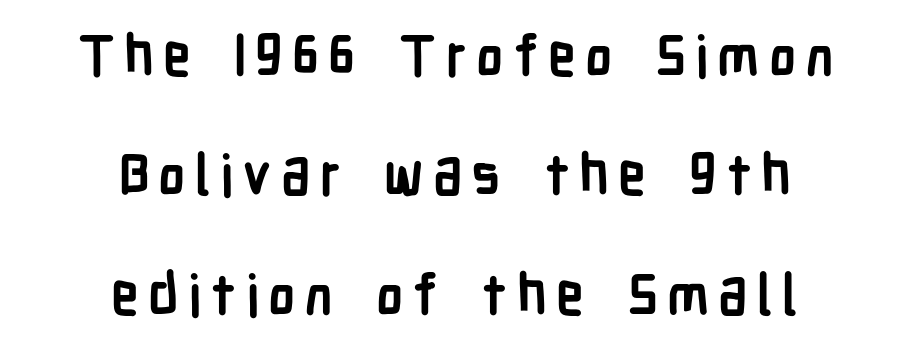
{"serif": "no", "italic": "no", "bold": "yes", "weight": "semibold", "width": "condensed", "stroke_contrast": "low", "x_height": "medium", "monospaced": "no", "underline": "no", "align": "center", "line_spacing": "loose", "line_spacing_ratio": 2.13, "glyph_px": 56}
